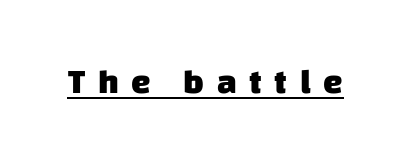
Is the letter spacing exaggerated? Yes — the characters are pushed far apart. What decoration does the sample have? An underline. Is this a fixed-width face? No — the glyphs have proportional, varying widths. The glyphs have the mass of a bold cut.
